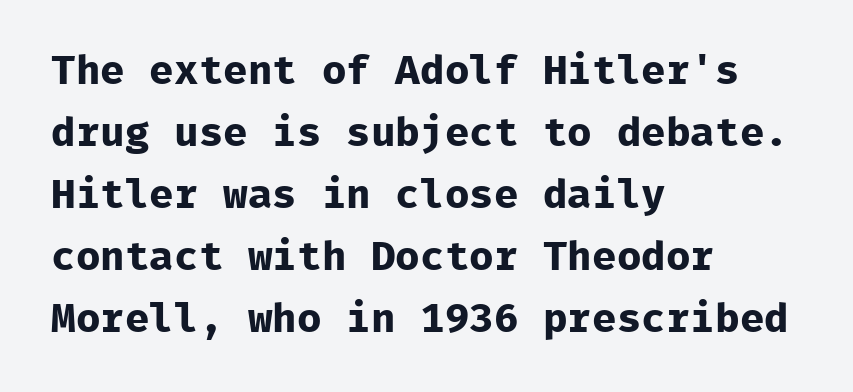
The image shows 41 px bold sans-serif type, upright, monospaced; set left-aligned, normal line spacing (1.51x), normal letter spacing, not underlined; low stroke contrast and a medium x-height.
